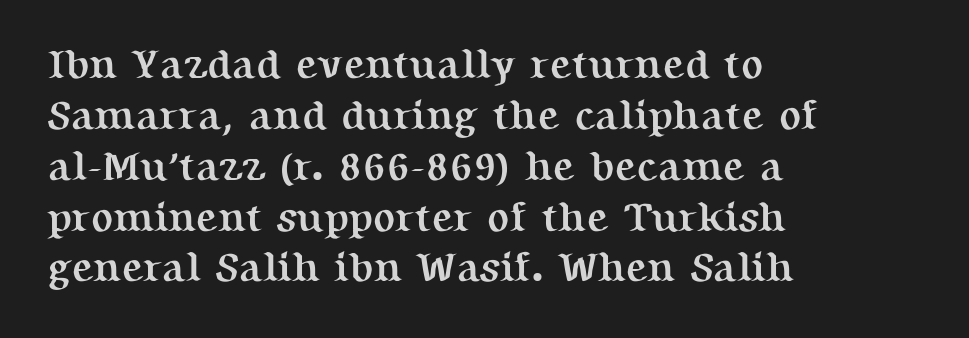
When letters stand straight like this, we call the style roman or upright. Unmarked baselines from the first word to the last. Line beginnings align vertically; line endings do not. These lines carry a lot of weight — the face is fully bold.
